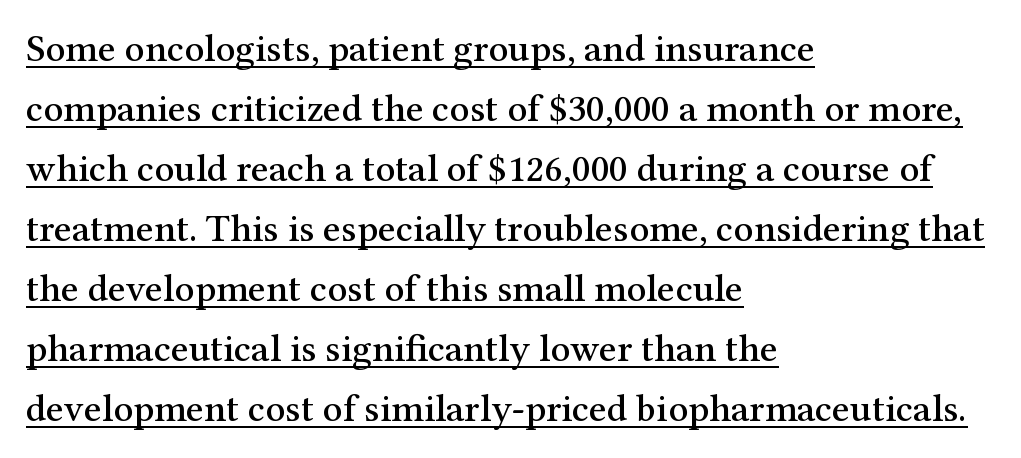
Q: Is the text italic (slanted)? A: No, it is upright.
Q: Is the typeface a serif or a sans-serif typeface? A: Serif.
Q: Is the text underlined? A: Yes.
Q: How is the paragraph aligned? A: Left-aligned.
Q: Is the spacing between letters normal or unusually wide? A: Normal.
Q: Is the spacing between lines tight, normal or loose? A: Normal.
Q: Width (condensed, normal, or wide)? A: Normal.
Q: Stroke contrast? A: Medium.
Q: x-height? A: Medium.
Q: Monospaced? A: No.
